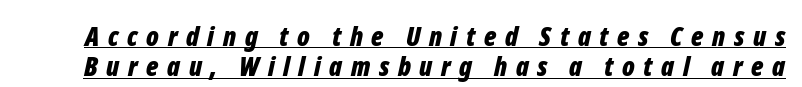
{"italic": "yes", "lean": "right", "slant_degrees": 12, "bold": "yes", "underline": "yes", "line_spacing": "tight", "line_spacing_ratio": 1.12, "letter_spacing": "wide", "letter_spacing_em": 0.32, "glyph_px": 27}
